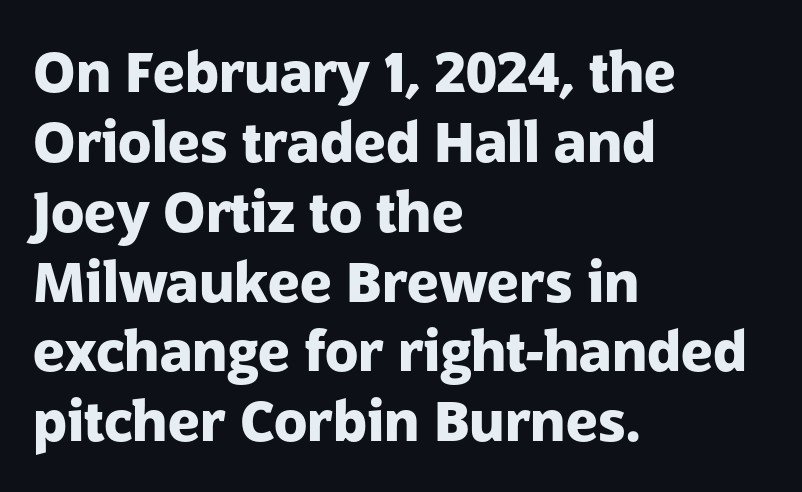
The image shows 55 px heavy sans-serif type, upright; set left-aligned, normal line spacing (1.27x), normal letter spacing, not underlined; low stroke contrast and a medium x-height.
